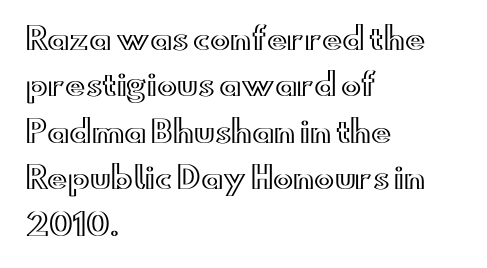
The image shows 30 px wide type, upright; set left-aligned, normal line spacing (1.55x), normal letter spacing, not underlined; a small x-height.
